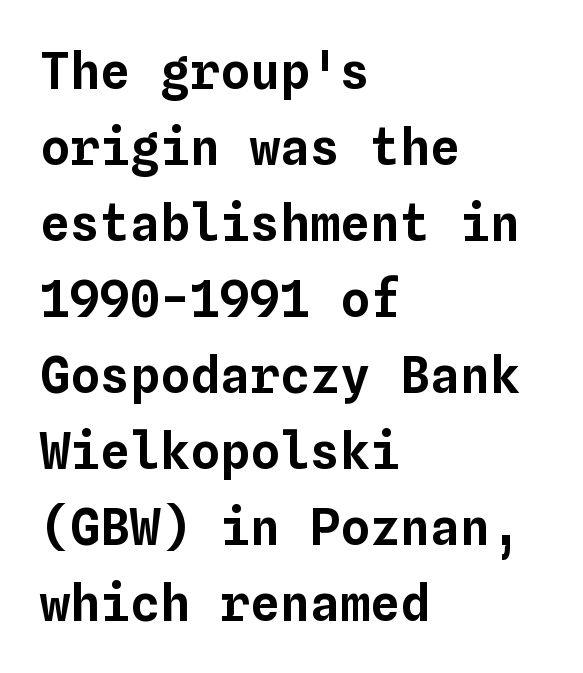
{"italic": "no", "width": "normal", "stroke_contrast": "low", "x_height": "medium", "monospaced": "yes", "underline": "no", "align": "left", "line_spacing": "normal", "line_spacing_ratio": 1.52, "letter_spacing": "normal", "letter_spacing_em": 0.0, "glyph_px": 50}
